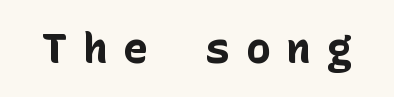
Q: Is the text bold? A: Yes.
Q: Is the text italic (slanted)? A: No, it is upright.
Q: Is the typeface a serif or a sans-serif typeface? A: Sans-serif.
Q: Is the text underlined? A: No.
Q: Is the spacing between letters normal or unusually wide? A: Unusually wide.
Q: Width (condensed, normal, or wide)? A: Normal.
Q: Stroke contrast? A: Low.
Q: x-height? A: Medium.
